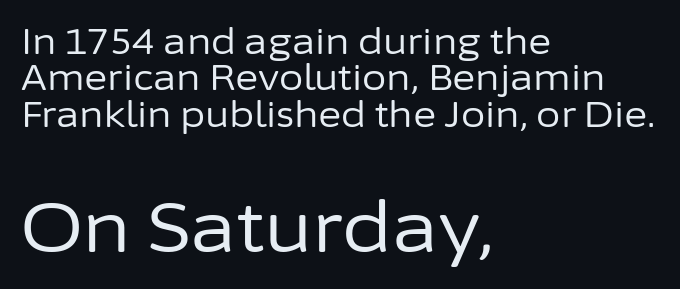
Inter-character spacing is left at the font's built-in metrics. Clear beneath every line of the passage. These lines stack with their left ends in a neat column. Do the characters align in a grid? No, the font is proportional.
